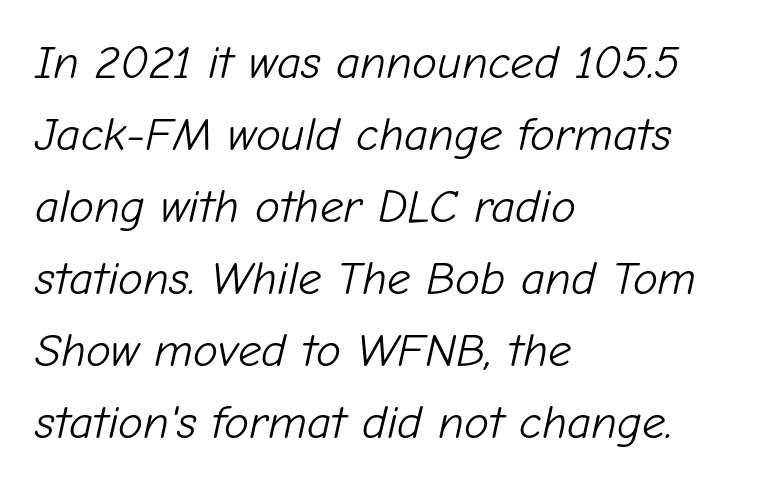
The image shows 47 px light type, italic (leaning right); set left-aligned, normal line spacing (1.53x), normal letter spacing, not underlined; low stroke contrast and a medium x-height.
